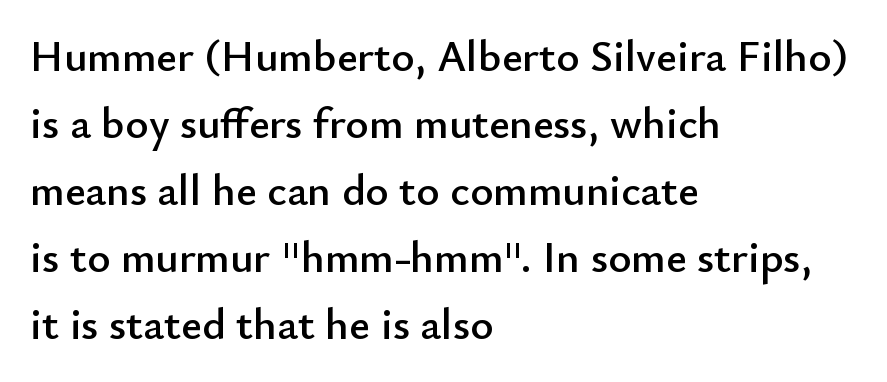
The image shows 44 px sans-serif type, upright; set left-aligned, normal line spacing (1.52x), normal letter spacing, not underlined; low stroke contrast and a small x-height.
